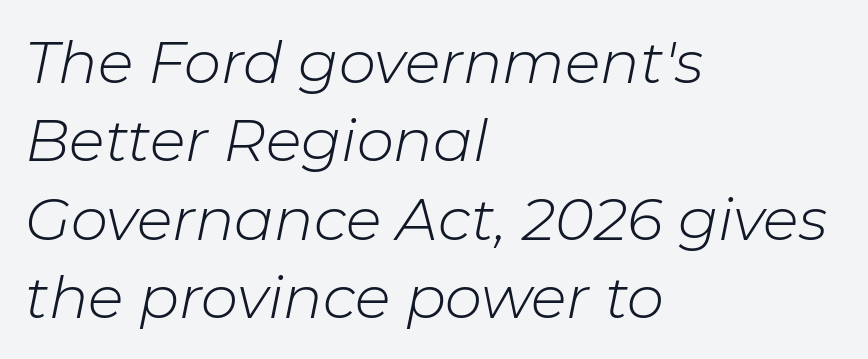
Vertical stems look standard width or narrower in stroke. The whole block is typeset with a tilt. Honestly, the row spacing looks completely unremarkable. A student would call this left alignment; a typographer would say flush left, rag right. This sample has the flowing, uneven cadence of proportional lettering.
